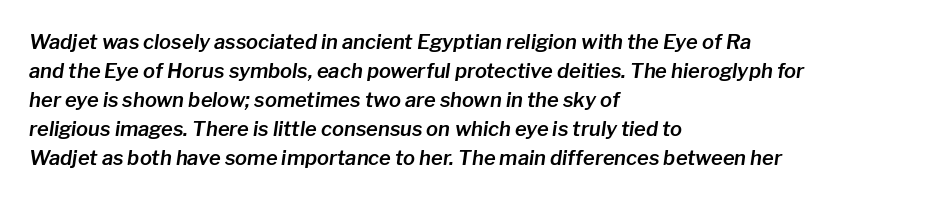
The image shows 20 px text type, italic (leaning right); set left-aligned, normal line spacing (1.45x), normal letter spacing, not underlined.
